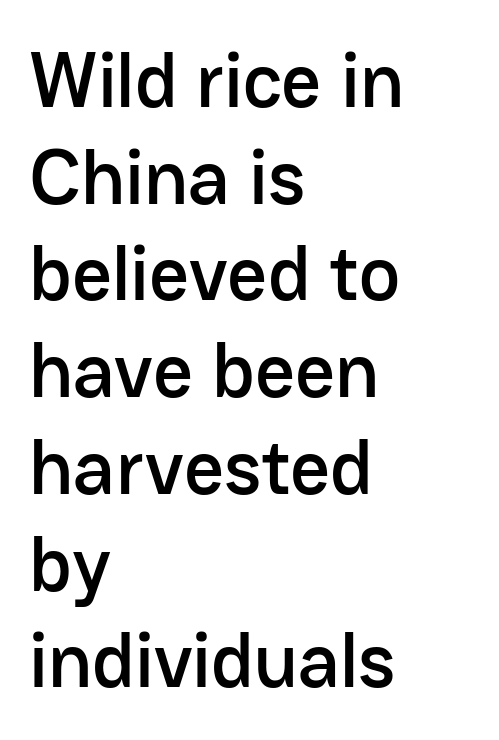
{"serif": "no", "italic": "no", "width": "normal", "stroke_contrast": "low", "x_height": "medium", "monospaced": "no", "underline": "no", "align": "left", "line_spacing_ratio": 1.24, "letter_spacing": "normal", "letter_spacing_em": 0.0, "glyph_px": 78}
